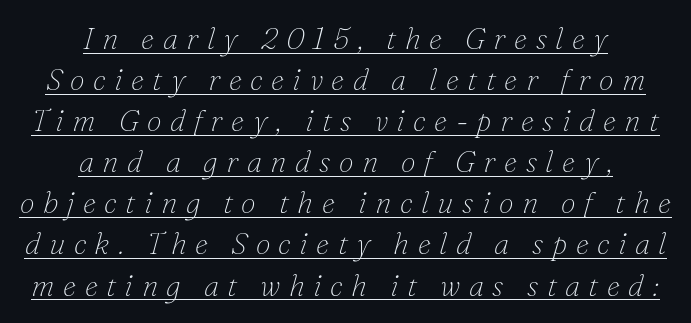
Q: Is the text bold? A: No.
Q: Is the text italic (slanted)? A: Yes, it leans right by about 16 degrees.
Q: Is the typeface a serif or a sans-serif typeface? A: Serif.
Q: Is the text underlined? A: Yes.
Q: How is the paragraph aligned? A: Centered.
Q: Is the spacing between letters normal or unusually wide? A: Unusually wide.
Q: Is the spacing between lines tight, normal or loose? A: Normal.
Q: Width (condensed, normal, or wide)? A: Normal.
Q: Stroke contrast? A: Low.
Q: x-height? A: Small.
Q: Monospaced? A: No.
